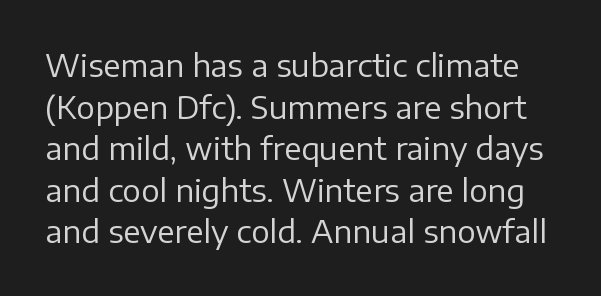
Q: Is the text bold? A: No.
Q: Is the text italic (slanted)? A: No, it is upright.
Q: Is the typeface a serif or a sans-serif typeface? A: Sans-serif.
Q: Is the text underlined? A: No.
Q: Is the spacing between letters normal or unusually wide? A: Normal.
Q: Is the spacing between lines tight, normal or loose? A: Normal.
Q: Width (condensed, normal, or wide)? A: Normal.
Q: Stroke contrast? A: Low.
Q: x-height? A: Medium.
Q: Monospaced? A: No.
